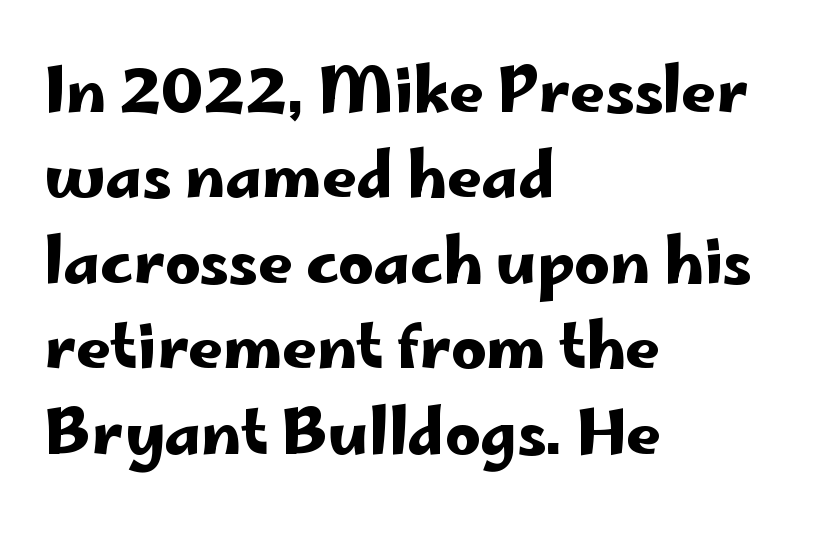
All the whitespace from short lines collects on the right. The lettering holds an erect, upright posture throughout. The space beneath each line is pristine and unruled. Spacing between characters is what you'd get straight out of the box. Nothing sits at the stroke ends, so this counts as sans-serif. Reading down the column, the eye jumps a familiar distance to each next line.
